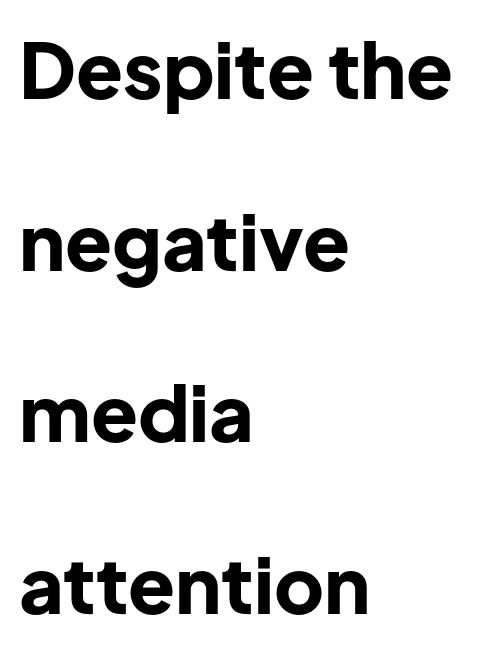
{"serif": "no", "italic": "no", "bold": "yes", "weight": "bold", "width": "normal", "stroke_contrast": "low", "x_height": "medium", "monospaced": "no", "underline": "no", "align": "left", "line_spacing": "loose", "line_spacing_ratio": 2.23, "letter_spacing": "normal", "letter_spacing_em": 0.0, "glyph_px": 77}
